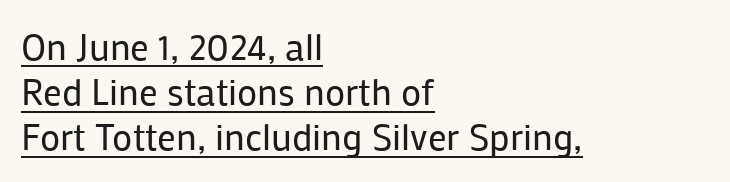
Q: Is the text bold? A: No.
Q: Is the text italic (slanted)? A: No, it is upright.
Q: Is the typeface a serif or a sans-serif typeface? A: Sans-serif.
Q: Is the text underlined? A: Yes.
Q: How is the paragraph aligned? A: Left-aligned.
Q: Is the spacing between letters normal or unusually wide? A: Normal.
Q: Width (condensed, normal, or wide)? A: Normal.
Q: Stroke contrast? A: Low.
Q: x-height? A: Medium.
Q: Monospaced? A: No.
